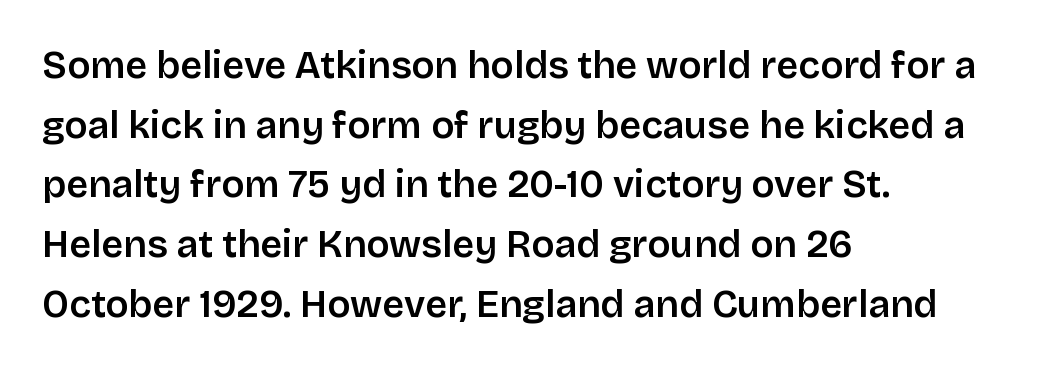
{"serif": "no", "italic": "no", "bold": "semi", "weight": "semibold", "width": "normal", "stroke_contrast": "low", "x_height": "large", "monospaced": "no", "underline": "no", "align": "left", "line_spacing": "normal", "line_spacing_ratio": 1.57, "letter_spacing": "normal", "letter_spacing_em": 0.0, "glyph_px": 38}
